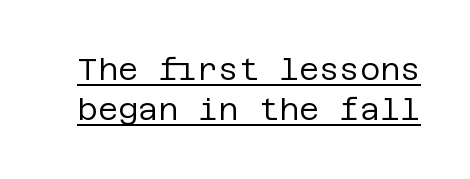
{"serif": "no", "italic": "no", "bold": "no", "weight": "regular", "width": "normal", "stroke_contrast": "low", "x_height": "large", "underline": "yes", "line_spacing": "normal", "line_spacing_ratio": 1.3, "letter_spacing": "normal", "letter_spacing_em": 0.0, "glyph_px": 31}
